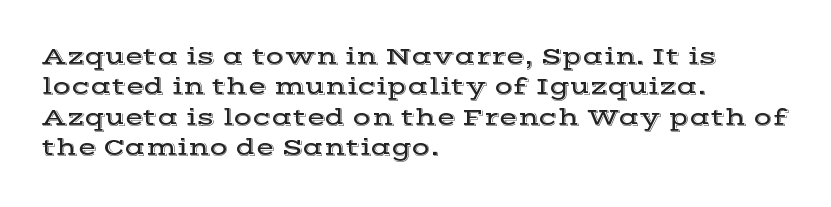
The image shows 24 px text type, upright; set left-aligned, normal line spacing (1.27x), normal letter spacing, not underlined.
